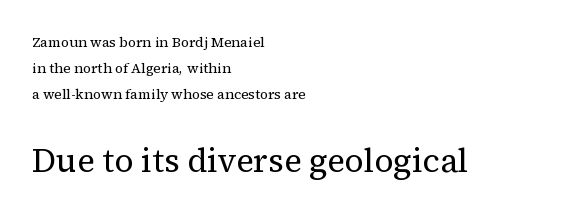
Q: Is the text bold? A: No.
Q: Is the text italic (slanted)? A: No, it is upright.
Q: Is the typeface a serif or a sans-serif typeface? A: Serif.
Q: Is the text underlined? A: No.
Q: How is the paragraph aligned? A: Left-aligned.
Q: Is the spacing between letters normal or unusually wide? A: Normal.
Q: Which block of text is set in a larger size, the first (top) or the second (bottom)? A: The second (bottom) one.
Q: Width (condensed, normal, or wide)? A: Normal.
Q: Stroke contrast? A: Medium.
Q: x-height? A: Medium.
Q: Monospaced? A: No.
